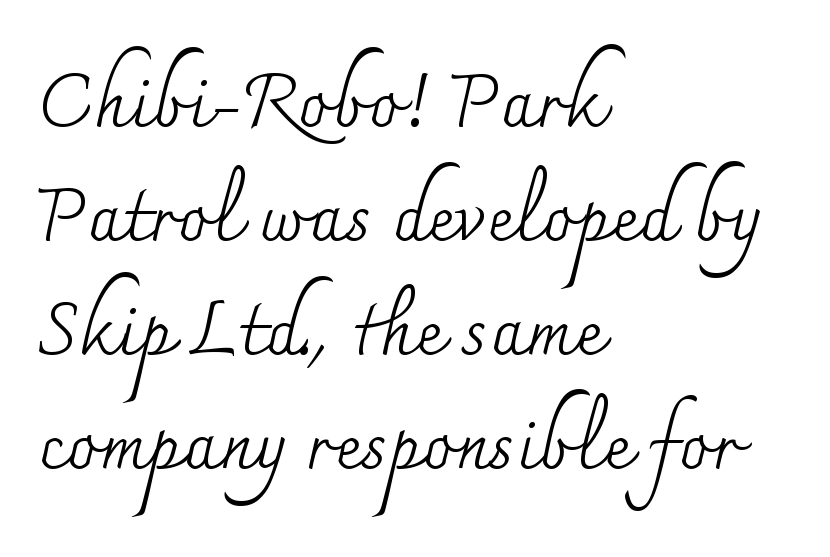
Q: Is the text bold? A: No.
Q: Is the text italic (slanted)? A: Yes.
Q: Is the typeface a serif or a sans-serif typeface? A: Serif.
Q: Is the text underlined? A: No.
Q: How is the paragraph aligned? A: Left-aligned.
Q: Is the spacing between letters normal or unusually wide? A: Normal.
Q: Is the spacing between lines tight, normal or loose? A: Normal.
Q: Width (condensed, normal, or wide)? A: Normal.
Q: Stroke contrast? A: Medium.
Q: x-height? A: Small.
Q: Monospaced? A: No.
